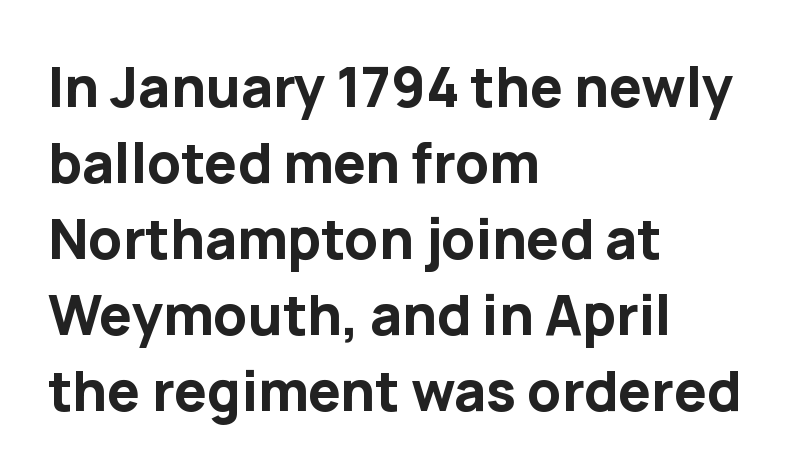
{"serif": "no", "italic": "no", "bold": "yes", "weight": "bold", "width": "normal", "stroke_contrast": "low", "x_height": "medium", "monospaced": "no", "underline": "no", "align": "left", "line_spacing": "normal", "line_spacing_ratio": 1.38, "letter_spacing": "normal", "letter_spacing_em": 0.0, "glyph_px": 55}
